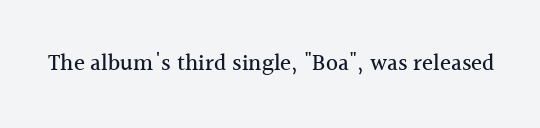
Each word holds together tightly as a unit, with standard inter-letter gaps. Posture: upright roman. The specimen omits any rule beneath the text block's lines.
